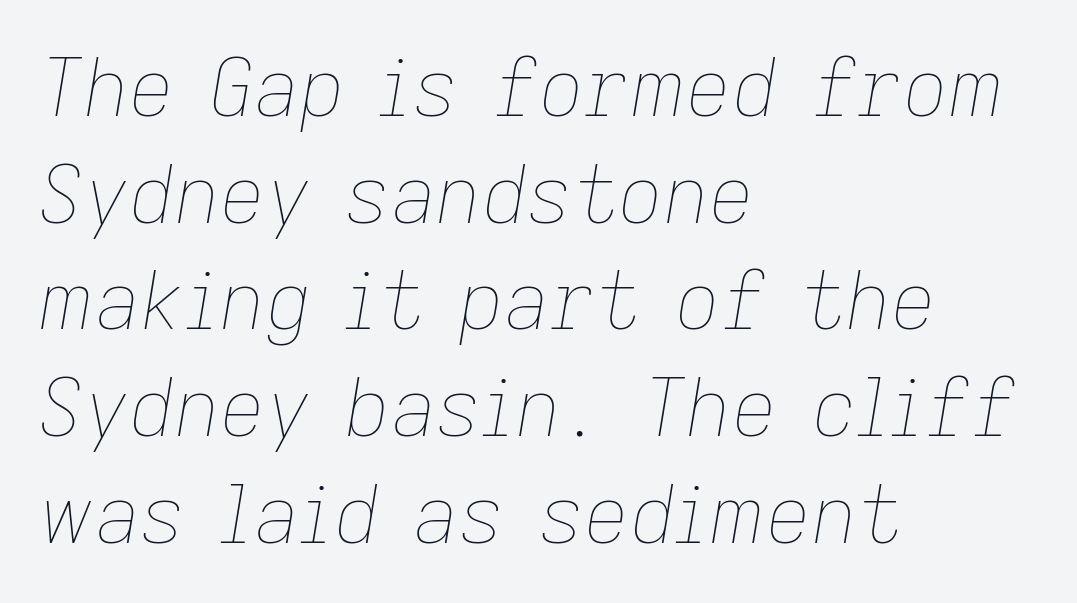
The image shows 79 px thin type, italic (leaning right); set left-aligned, normal line spacing (1.35x), normal letter spacing, not underlined; low stroke contrast and a medium x-height.
